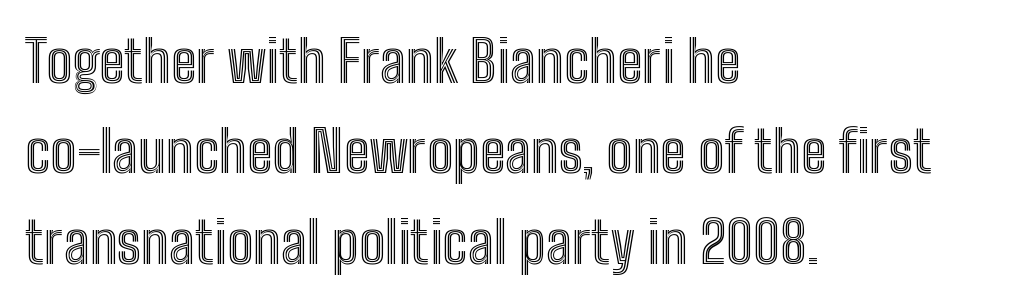
{"italic": "no", "width": "condensed", "x_height": "medium", "monospaced": "no", "underline": "no", "align": "left", "line_spacing": "normal", "line_spacing_ratio": 1.56, "letter_spacing": "normal", "letter_spacing_em": 0.0, "glyph_px": 58}
